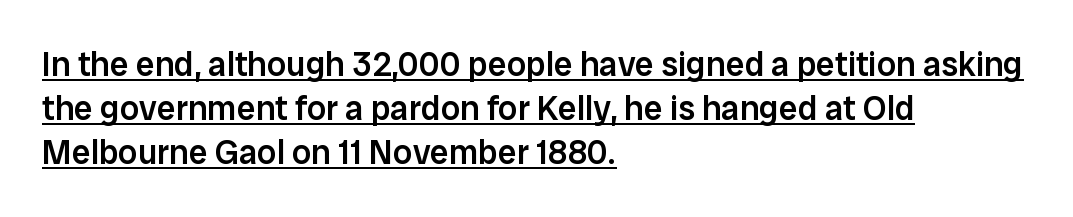
Q: Is the text bold? A: Semi-bold.
Q: Is the text italic (slanted)? A: No, it is upright.
Q: Is the typeface a serif or a sans-serif typeface? A: Sans-serif.
Q: Is the text underlined? A: Yes.
Q: How is the paragraph aligned? A: Left-aligned.
Q: Is the spacing between letters normal or unusually wide? A: Normal.
Q: Is the spacing between lines tight, normal or loose? A: Normal.
Q: Width (condensed, normal, or wide)? A: Normal.
Q: Stroke contrast? A: Low.
Q: x-height? A: Medium.
Q: Monospaced? A: No.
